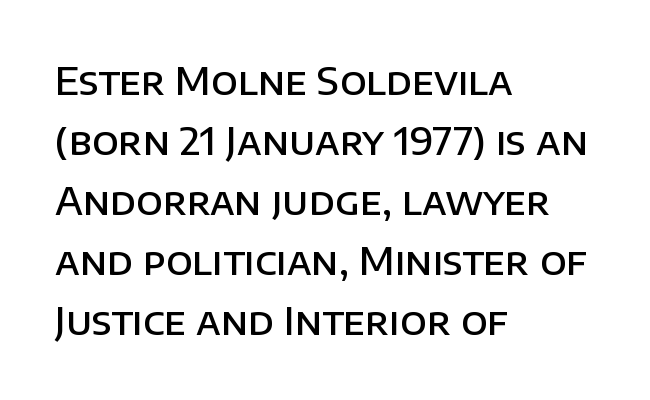
{"serif": "no", "italic": "no", "bold": "semi", "weight": "semibold", "width": "normal", "stroke_contrast": "low", "x_height": "large", "monospaced": "no", "underline": "no", "align": "left", "line_spacing": "normal", "line_spacing_ratio": 1.58, "letter_spacing": "normal", "letter_spacing_em": 0.0, "glyph_px": 38}
